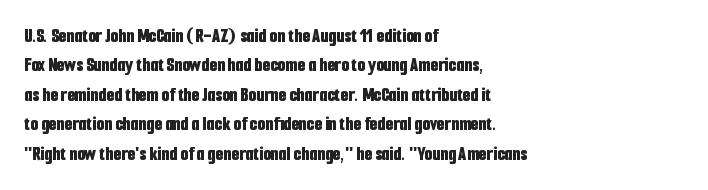
{"italic": "no", "bold": "yes", "underline": "no", "align": "left", "line_spacing": "normal", "line_spacing_ratio": 1.47, "letter_spacing": "normal", "letter_spacing_em": 0.0, "glyph_px": 20}
